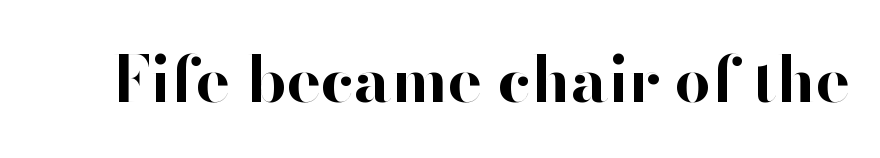
Q: Is the text bold? A: Yes.
Q: Is the text italic (slanted)? A: No, it is upright.
Q: Is the typeface a serif or a sans-serif typeface? A: Sans-serif.
Q: Is the text underlined? A: No.
Q: Is the spacing between letters normal or unusually wide? A: Normal.
Q: Width (condensed, normal, or wide)? A: Normal.
Q: Stroke contrast? A: High.
Q: x-height? A: Small.
Q: Monospaced? A: No.
